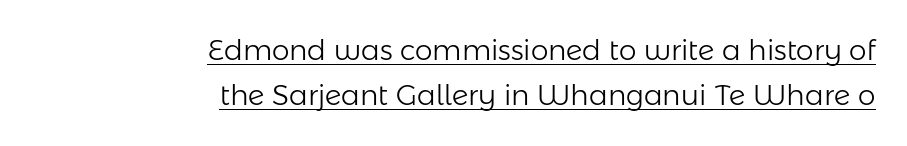
Q: Is the text bold? A: No.
Q: Is the text italic (slanted)? A: No, it is upright.
Q: Is the typeface a serif or a sans-serif typeface? A: Sans-serif.
Q: Is the text underlined? A: Yes.
Q: How is the paragraph aligned? A: Right-aligned.
Q: Is the spacing between letters normal or unusually wide? A: Normal.
Q: Is the spacing between lines tight, normal or loose? A: Normal.
Q: Width (condensed, normal, or wide)? A: Normal.
Q: Stroke contrast? A: Low.
Q: x-height? A: Medium.
Q: Monospaced? A: No.
